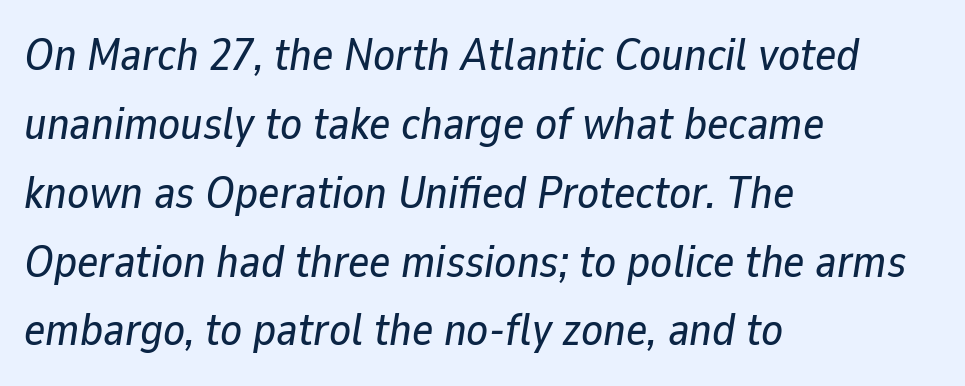
{"italic": "yes", "lean": "right", "slant_degrees": 9, "width": "normal", "stroke_contrast": "low", "x_height": "medium", "monospaced": "no", "underline": "no", "align": "left", "line_spacing": "normal", "line_spacing_ratio": 1.53, "letter_spacing": "normal", "letter_spacing_em": 0.0, "glyph_px": 45}
